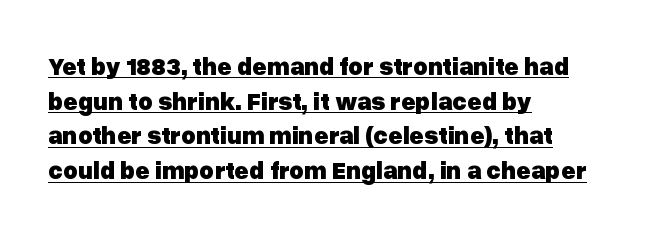
The image shows 25 px bold type, upright; set left-aligned, normal line spacing (1.39x), normal letter spacing, underlined.
